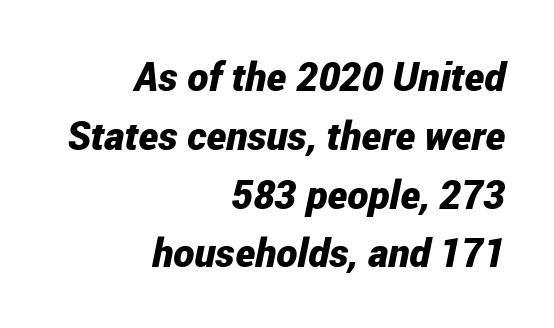
Q: Is the text bold? A: Yes.
Q: Is the text italic (slanted)? A: Yes, it leans right by about 12 degrees.
Q: Is the text underlined? A: No.
Q: How is the paragraph aligned? A: Right-aligned.
Q: Is the spacing between letters normal or unusually wide? A: Normal.
Q: Is the spacing between lines tight, normal or loose? A: Normal.
Q: Width (condensed, normal, or wide)? A: Condensed.
Q: Stroke contrast? A: Low.
Q: x-height? A: Medium.
Q: Monospaced? A: No.
